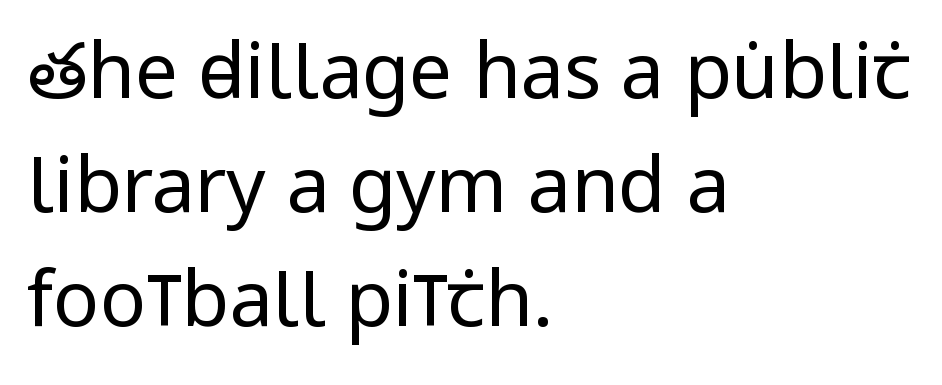
Q: Is the text bold? A: No.
Q: Is the text italic (slanted)? A: No, it is upright.
Q: Is the typeface a serif or a sans-serif typeface? A: Sans-serif.
Q: Is the text underlined? A: No.
Q: How is the paragraph aligned? A: Left-aligned.
Q: Is the spacing between letters normal or unusually wide? A: Normal.
Q: Is the spacing between lines tight, normal or loose? A: Normal.
Q: Width (condensed, normal, or wide)? A: Condensed.
Q: Stroke contrast? A: Low.
Q: x-height? A: Large.
Q: Monospaced? A: No.
